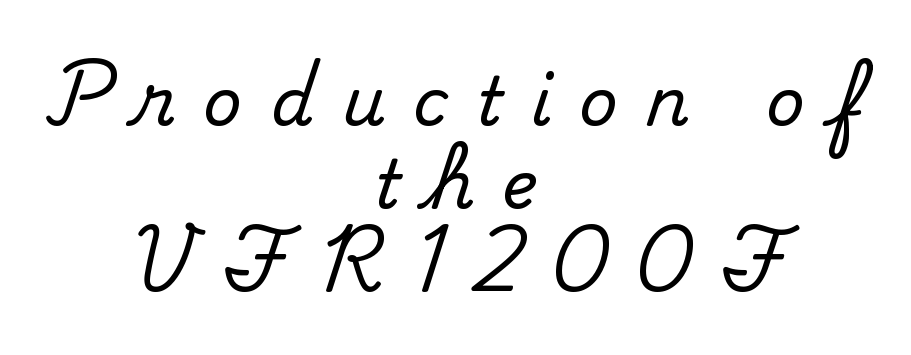
Q: Is the text italic (slanted)? A: Yes.
Q: Is the typeface a serif or a sans-serif typeface? A: Serif.
Q: Is the text underlined? A: No.
Q: How is the paragraph aligned? A: Centered.
Q: Is the spacing between letters normal or unusually wide? A: Unusually wide.
Q: Width (condensed, normal, or wide)? A: Normal.
Q: Stroke contrast? A: Medium.
Q: x-height? A: Small.
Q: Monospaced? A: No.
